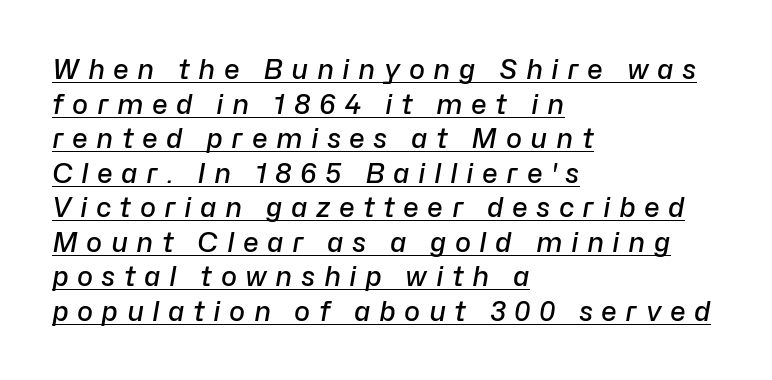
The image shows 27 px text type, italic (leaning right); set left-aligned, normal line spacing (1.28x), unusually wide letter spacing (+0.31 em), underlined.
